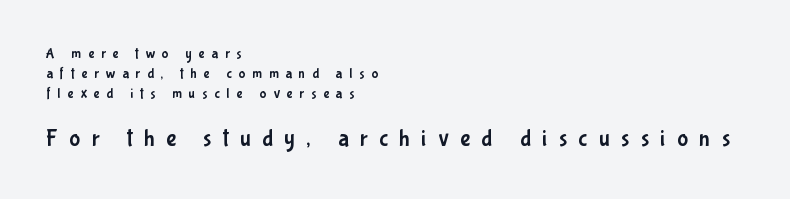
Q: Is the text italic (slanted)? A: No, it is upright.
Q: Is the text underlined? A: No.
Q: How is the paragraph aligned? A: Left-aligned.
Q: Is the spacing between letters normal or unusually wide? A: Unusually wide.
Q: Is the spacing between lines tight, normal or loose? A: Normal.
Q: Which block of text is set in a larger size, the first (top) or the second (bottom)? A: The second (bottom) one.
